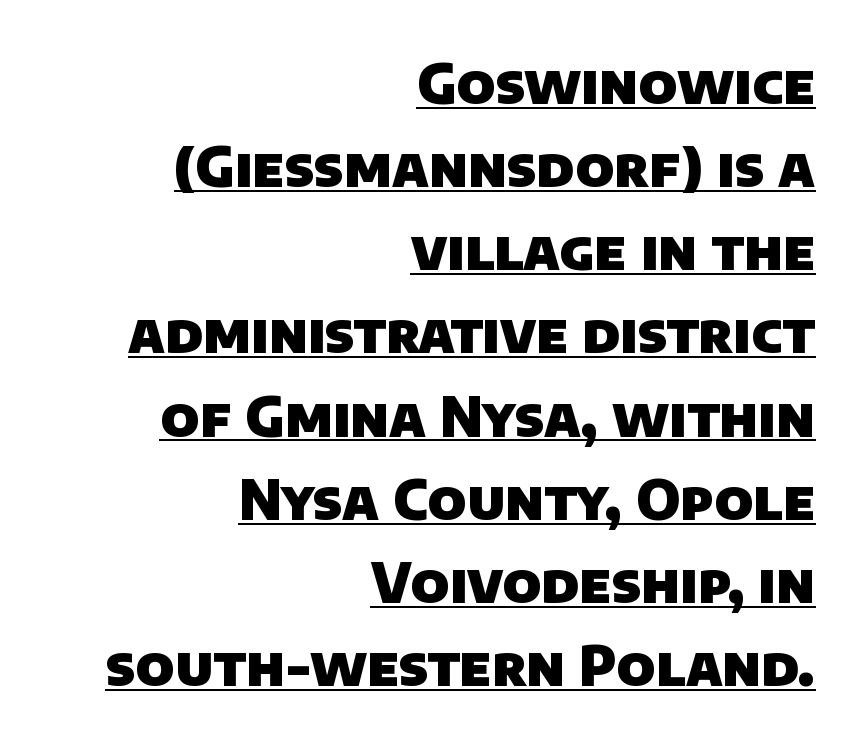
The paragraph shown leans on its right margin. The sample's only ornament is a line tracing under the words. How would I describe the line gaps? Plain and ordinary. I'd describe the lettering as bold — thick and assertive. You could not count columns in this text — the font is proportionally spaced.
